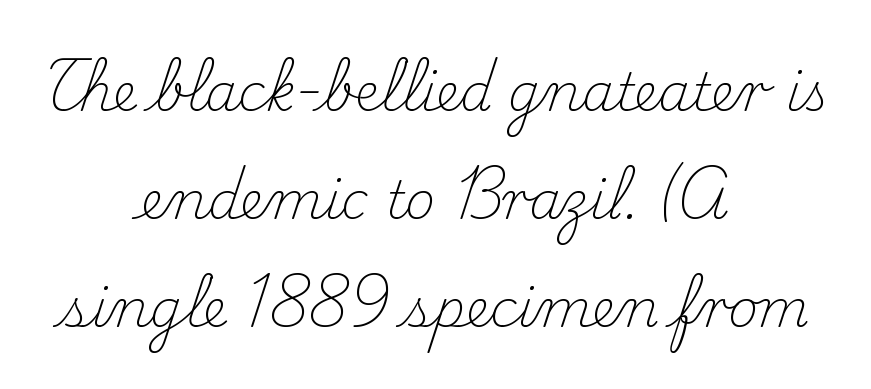
The image shows 52 px light serif type; set centered, loose line spacing (2.08x), normal letter spacing, not underlined; medium stroke contrast and a small x-height.
